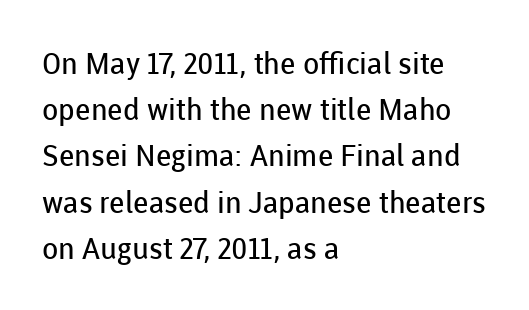
Anything drawn beneath the words? Only blank space. Letters have the restrained weight of plain body copy at most. Letter spacing: default. How would I describe the line gaps? Plain and ordinary. Left-aligned paragraph, ragged on the right.
